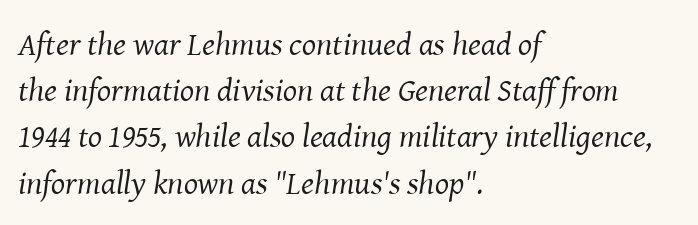
The image shows 33 px regular-weight serif type, italic (leaning right); set left-aligned, normal line spacing (1.4x), normal letter spacing, not underlined; medium stroke contrast and a medium x-height.
